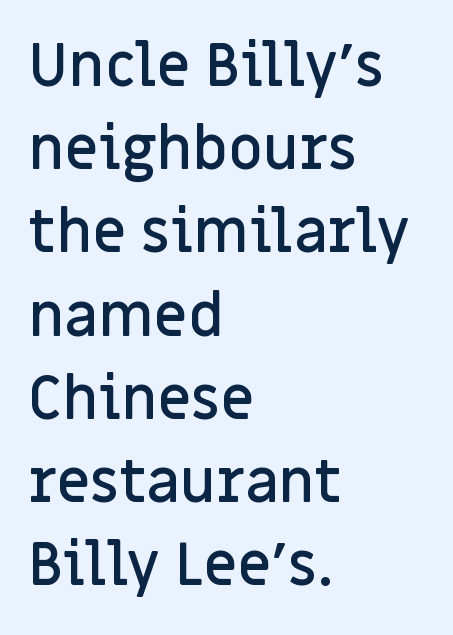
Q: Is the text bold? A: Semi-bold.
Q: Is the text italic (slanted)? A: No, it is upright.
Q: Is the typeface a serif or a sans-serif typeface? A: Sans-serif.
Q: Is the text underlined? A: No.
Q: How is the paragraph aligned? A: Left-aligned.
Q: Is the spacing between letters normal or unusually wide? A: Normal.
Q: Is the spacing between lines tight, normal or loose? A: Normal.
Q: Width (condensed, normal, or wide)? A: Normal.
Q: Stroke contrast? A: Low.
Q: x-height? A: Large.
Q: Monospaced? A: No.
